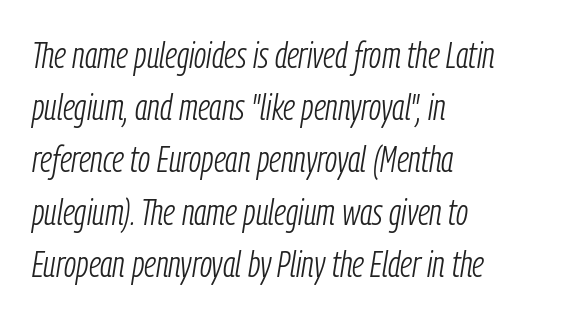
{"italic": "yes", "lean": "right", "slant_degrees": 9, "bold": "no", "weight": "light", "width": "condensed", "stroke_contrast": "low", "x_height": "medium", "monospaced": "no", "underline": "no", "align": "left", "line_spacing": "normal", "line_spacing_ratio": 1.41, "letter_spacing": "normal", "letter_spacing_em": 0.0, "glyph_px": 37}
